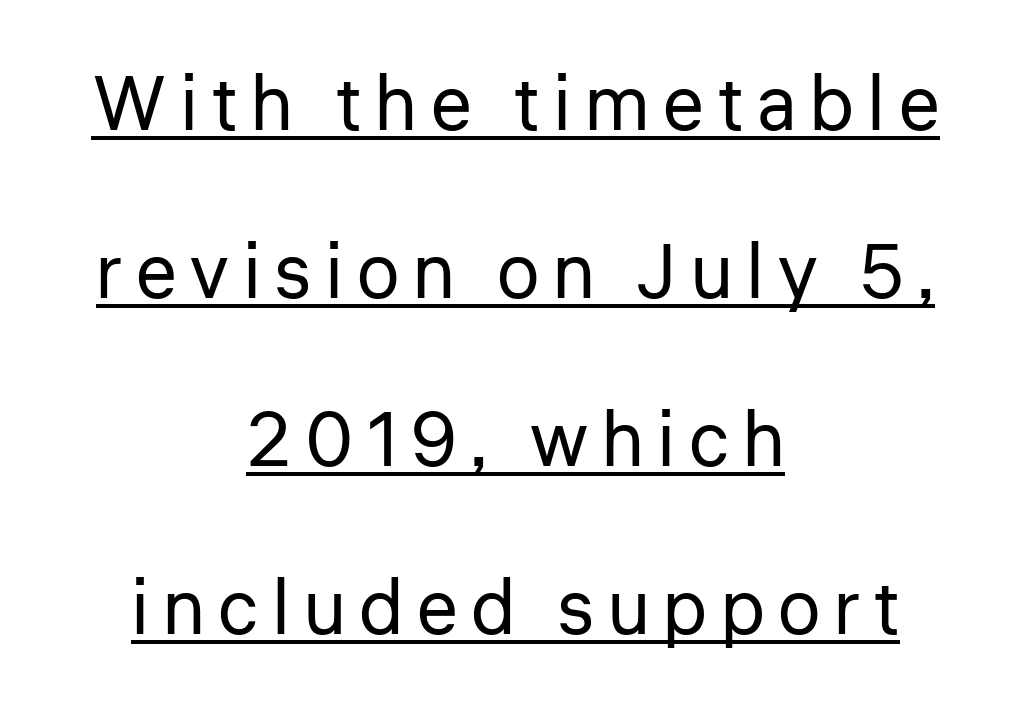
Q: Is the text bold? A: No.
Q: Is the text italic (slanted)? A: No, it is upright.
Q: Is the typeface a serif or a sans-serif typeface? A: Sans-serif.
Q: Is the text underlined? A: Yes.
Q: How is the paragraph aligned? A: Centered.
Q: Is the spacing between lines tight, normal or loose? A: Loose.
Q: Width (condensed, normal, or wide)? A: Normal.
Q: Stroke contrast? A: Low.
Q: x-height? A: Medium.
Q: Monospaced? A: No.
